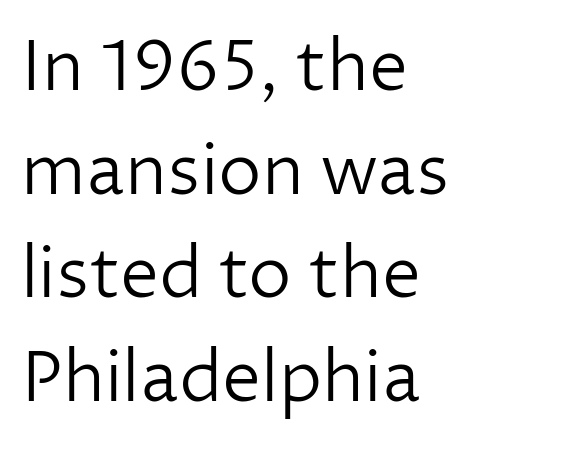
Q: Is the text bold? A: No.
Q: Is the text italic (slanted)? A: No, it is upright.
Q: Is the typeface a serif or a sans-serif typeface? A: Sans-serif.
Q: Is the text underlined? A: No.
Q: How is the paragraph aligned? A: Left-aligned.
Q: Is the spacing between letters normal or unusually wide? A: Normal.
Q: Is the spacing between lines tight, normal or loose? A: Normal.
Q: Width (condensed, normal, or wide)? A: Normal.
Q: Stroke contrast? A: Low.
Q: x-height? A: Medium.
Q: Monospaced? A: No.
